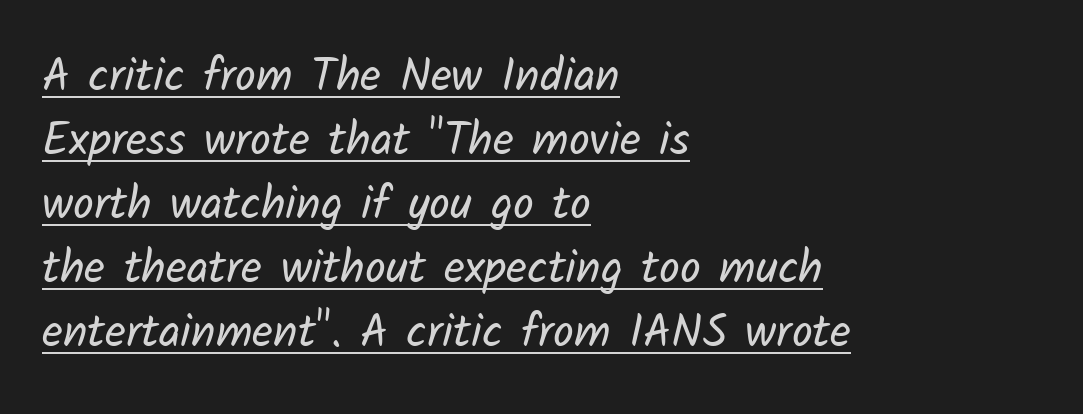
Normally led — the rows are evenly, conventionally spaced. Underlined type. Stem width sits at or under what a default text font uses. Honestly, the letter spacing is just normal — you wouldn't notice it. The paragraph has a hard left edge and a soft right edge. The face used here is a sans, in the tradition of grotesques and geometrics.
